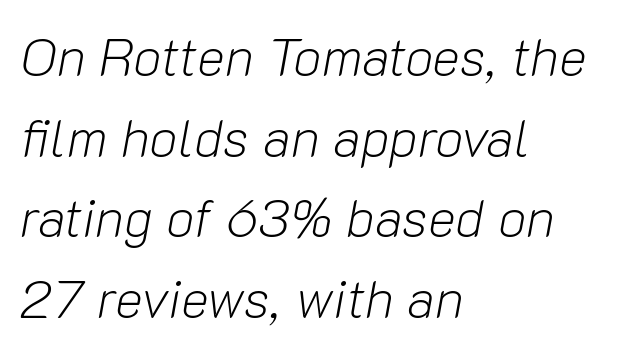
Q: Is the text bold? A: No.
Q: Is the text italic (slanted)? A: Yes, it leans right by about 10 degrees.
Q: Is the text underlined? A: No.
Q: How is the paragraph aligned? A: Left-aligned.
Q: Is the spacing between letters normal or unusually wide? A: Normal.
Q: Is the spacing between lines tight, normal or loose? A: Normal.
Q: Width (condensed, normal, or wide)? A: Normal.
Q: Stroke contrast? A: Low.
Q: x-height? A: Medium.
Q: Monospaced? A: No.
